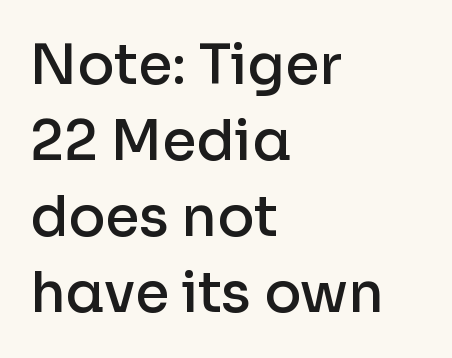
The lettering stays uniformly vertical, giving the passage a roman look. Notice how the passage keeps a crisp vertical edge on the left only. Default kerning and tracking; the words read as compact shapes. The passage shown stacks its lines at a standard gap. Note the varied advance widths — an 'i' is clearly narrower than an 'm'. Descenders hang freely into open space.
